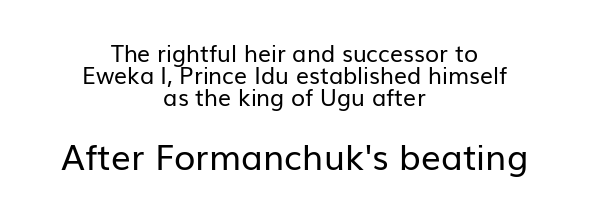
The image shows 35 px regular-weight sans-serif type, upright; set centered, tight line spacing (0.95x), normal letter spacing, not underlined; the second (bottom) block is 1.52x larger; low stroke contrast and a medium x-height.
